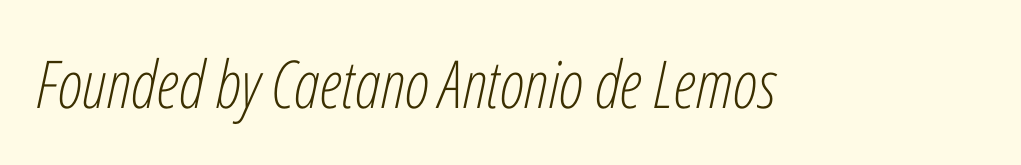
The passage shown is not underscored anywhere. This sample uses an oblique cut, with every glyph tilted off the vertical. The face used here is proportionally spaced, like ordinary book or web type. The weight tops out at a normal text grade. Tracking value appears to be zero — textbook default spacing.
